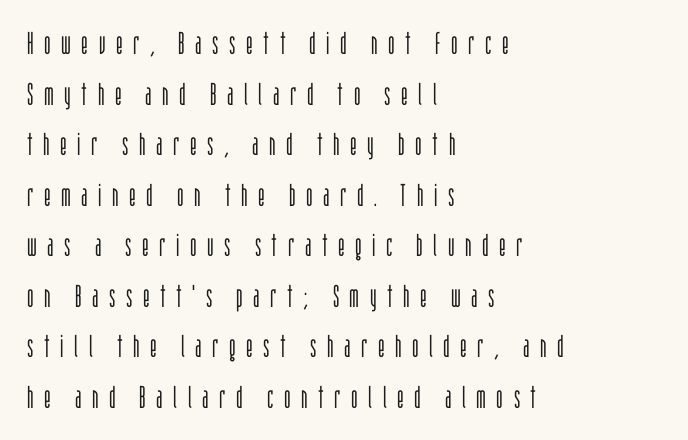
The image shows 31 px light, condensed sans-serif type, upright; set left-aligned, normal line spacing (1.63x), unusually wide letter spacing (+0.34 em), not underlined; low stroke contrast and a large x-height.
